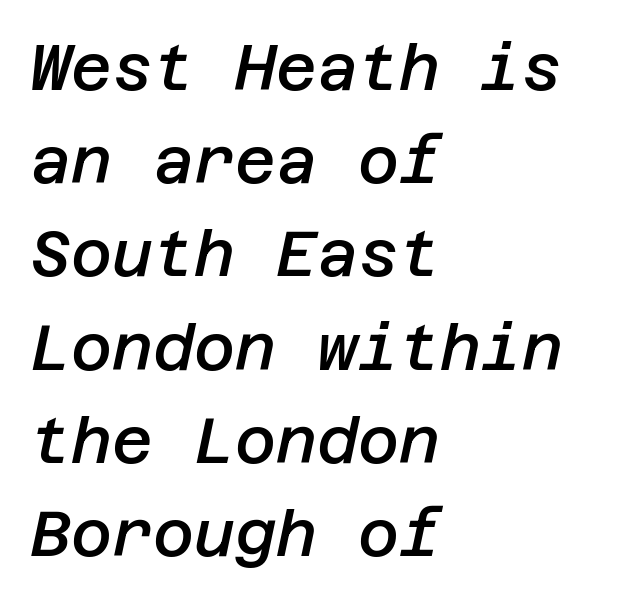
Q: Is the text bold? A: Semi-bold.
Q: Is the text italic (slanted)? A: Yes, it leans right by about 12 degrees.
Q: Is the text underlined? A: No.
Q: How is the paragraph aligned? A: Left-aligned.
Q: Is the spacing between letters normal or unusually wide? A: Normal.
Q: Is the spacing between lines tight, normal or loose? A: Normal.
Q: Width (condensed, normal, or wide)? A: Normal.
Q: Stroke contrast? A: Low.
Q: x-height? A: Large.
